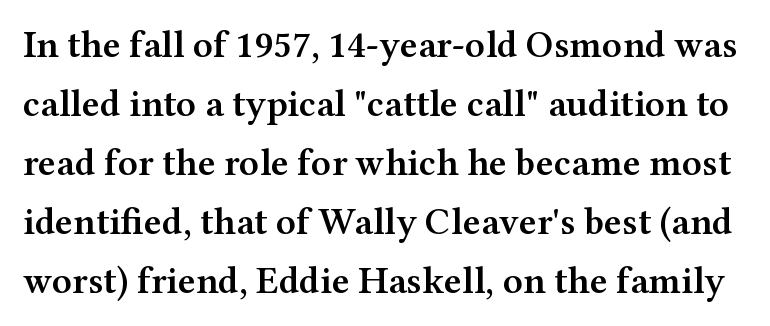
Classification — serif. Ascenders rise straight up at ninety degrees. Nobody drew a line under any word here. Words appear dense and cohesive because spacing is normal. Leading: standard. Looks like regular typesetting: each glyph gets only the width it needs.
